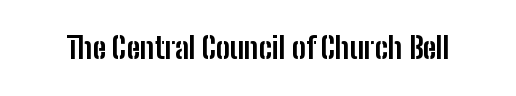
A typesetter would call this zero additional tracking. The gap between lines stays unmarked. The passage shown is typed in a proportional face where columns would drift. The type family on display is of the sans-serif kind. Strong, thick strokes mark this as bold type. The lettering holds an erect, upright posture throughout.
